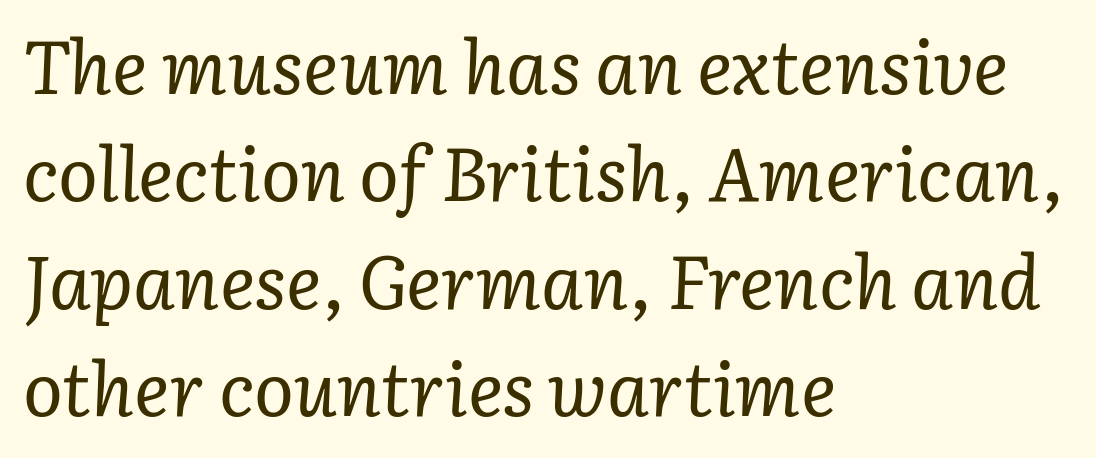
{"serif": "yes", "italic": "yes", "lean": "right", "slant_degrees": 3, "bold": "no", "weight": "regular", "width": "normal", "stroke_contrast": "low", "x_height": "medium", "monospaced": "no", "underline": "no", "align": "left", "line_spacing": "normal", "line_spacing_ratio": 1.45, "letter_spacing": "normal", "letter_spacing_em": 0.0, "glyph_px": 74}
